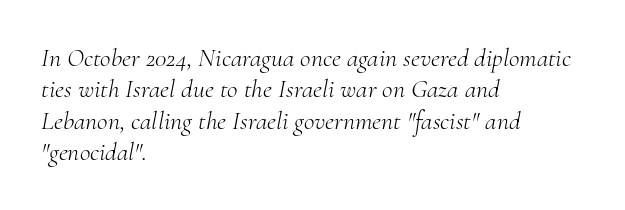
{"italic": "yes", "lean": "right", "slant_degrees": 10, "bold": "no", "underline": "no", "align": "left", "line_spacing_ratio": 1.21, "letter_spacing": "normal", "letter_spacing_em": 0.0, "glyph_px": 26}
